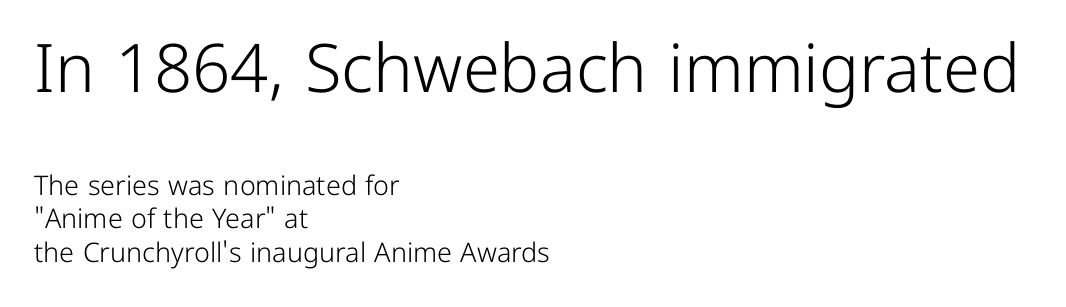
The rendering anchors every line to the left-hand side. Font category for this specimen: sans-serif. Is this a fixed-width face? No — the glyphs have proportional, varying widths. Unlike italic type, these characters show no tilt at all.
